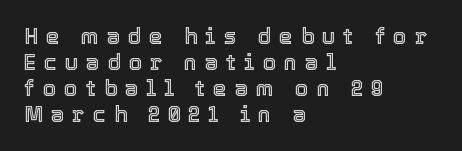
One-word summary of the alignment: left. How are the letters spaced? Widely, with obvious added tracking. No word sits above an underline. A roman cut, with each character standing at attention.
